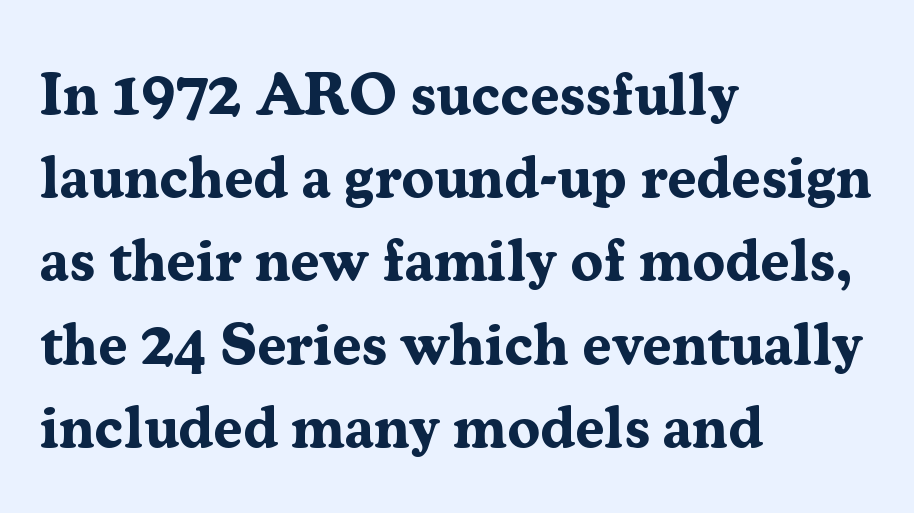
Q: Is the text bold? A: Yes.
Q: Is the text italic (slanted)? A: No, it is upright.
Q: Is the typeface a serif or a sans-serif typeface? A: Serif.
Q: Is the text underlined? A: No.
Q: How is the paragraph aligned? A: Left-aligned.
Q: Is the spacing between letters normal or unusually wide? A: Normal.
Q: Is the spacing between lines tight, normal or loose? A: Normal.
Q: Width (condensed, normal, or wide)? A: Normal.
Q: Stroke contrast? A: Medium.
Q: x-height? A: Medium.
Q: Monospaced? A: No.
